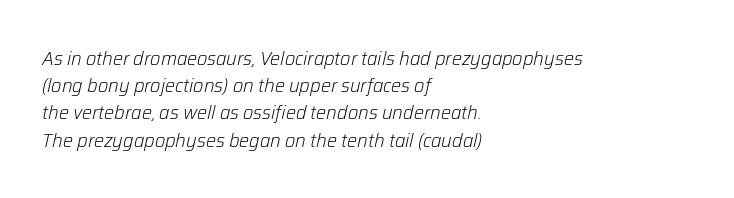
The image shows 20 px text type, italic (leaning right); set left-aligned, normal line spacing (1.36x), normal letter spacing, not underlined.
